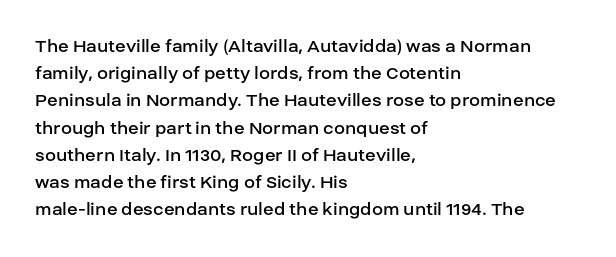
The text block is weighted toward the left margin, trailing off unevenly rightward. Summary of vertical rhythm: regular, with standard interline spacing. Spacing between characters is what you'd get straight out of the box. The letterforms sit at book weight or below.
